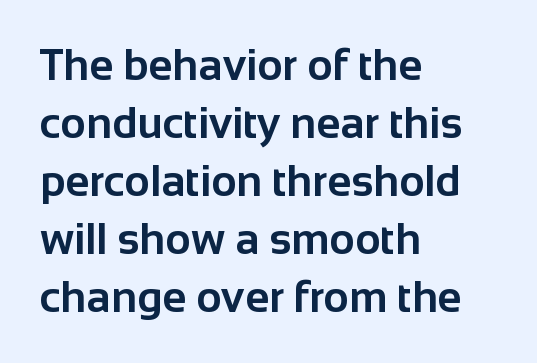
Do the letters lean? They stand straight. Think of a printed novel: that variable character pitch is what you see here. The line texture is even and compact thanks to regular tracking. Is there much room between lines? A standard amount, neither cramped nor airy. Horizontally, the lines are justified to the leading edge only. Is the type bold? Yes — the strokes are clearly thick and heavy.
